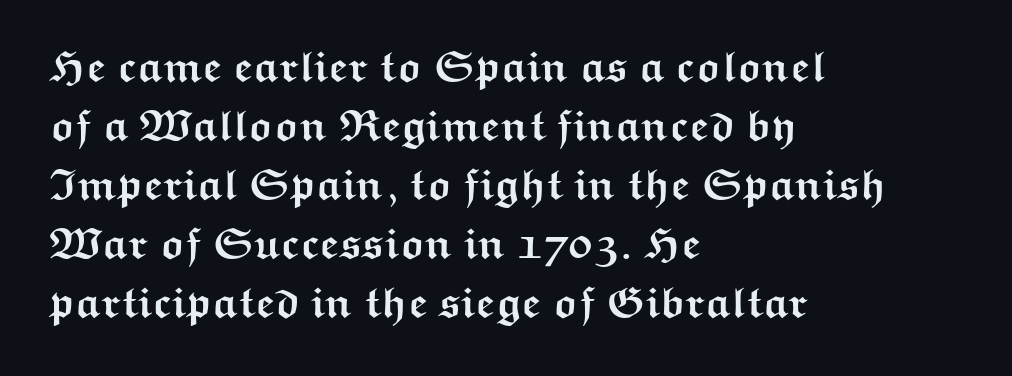
{"serif": "no", "italic": "no", "bold": "yes", "weight": "semibold", "width": "wide", "stroke_contrast": "medium", "x_height": "medium", "monospaced": "no", "underline": "no", "align": "left", "line_spacing": "normal", "line_spacing_ratio": 1.37, "letter_spacing": "normal", "letter_spacing_em": 0.0, "glyph_px": 43}
